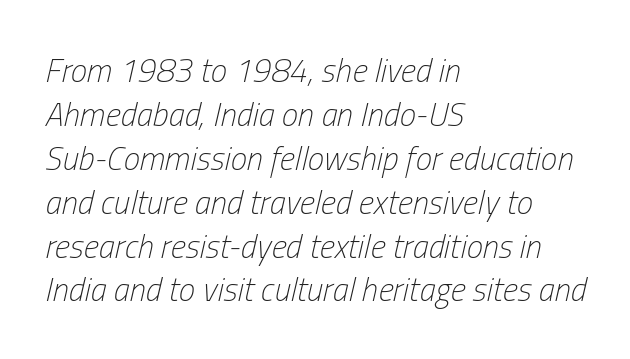
{"italic": "yes", "lean": "right", "slant_degrees": 13, "bold": "no", "weight": "light", "width": "condensed", "stroke_contrast": "low", "x_height": "medium", "monospaced": "no", "underline": "no", "align": "left", "line_spacing": "normal", "line_spacing_ratio": 1.33, "letter_spacing": "normal", "letter_spacing_em": 0.0, "glyph_px": 33}
